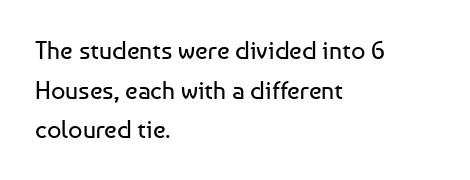
The image shows 25 px text type, upright; set left-aligned, normal line spacing (1.59x), normal letter spacing, not underlined.
